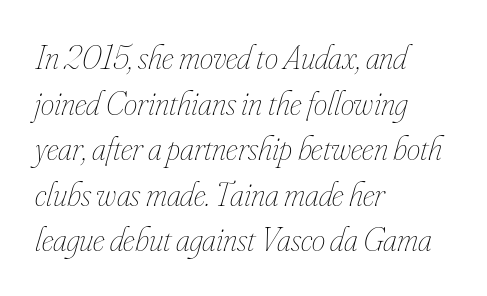
The image shows 34 px thin, condensed type, italic (leaning right); set left-aligned, normal line spacing (1.34x), normal letter spacing, not underlined; low stroke contrast and a small x-height.
